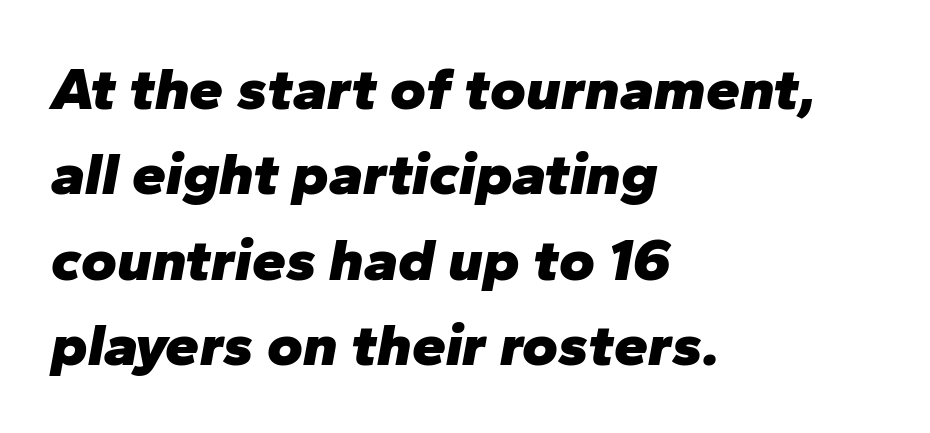
Does the weight exceed regular? Yes, all the way to bold. The passage is arranged the way most books set body copy — flush left. In terms of letterspacing, this is plain default setting. Each letter keeps its own natural width here, so spacing adapts to shape.
